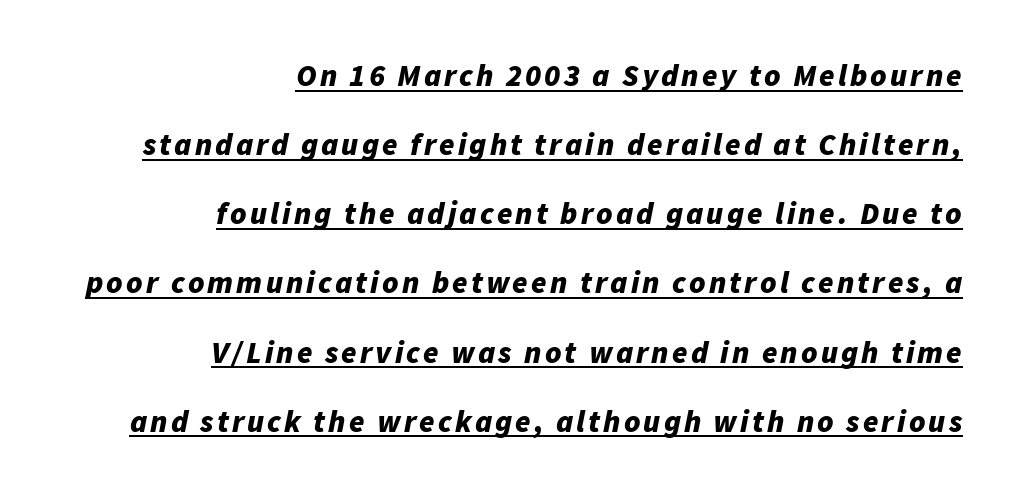
Q: Is the text bold? A: Yes.
Q: Is the text italic (slanted)? A: Yes, it leans right by about 11 degrees.
Q: Is the text underlined? A: Yes.
Q: How is the paragraph aligned? A: Right-aligned.
Q: Is the spacing between lines tight, normal or loose? A: Loose.
Q: Width (condensed, normal, or wide)? A: Normal.
Q: Stroke contrast? A: Low.
Q: x-height? A: Medium.
Q: Monospaced? A: No.
